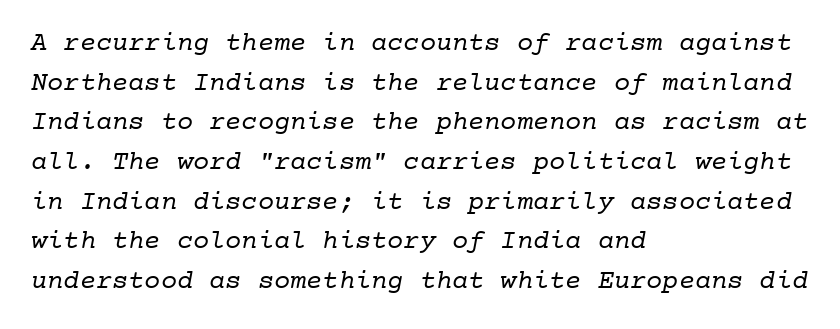
Summary of weight: not heavy and not bold. Quick note: underline off. These lines keep a tight, regular rhythm from letter to letter. Alignment: flush left.
